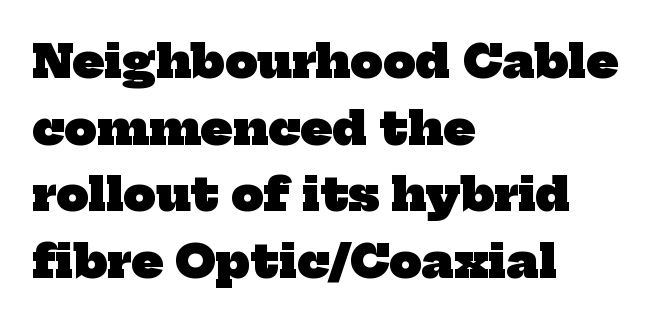
Q: Is the text bold? A: Yes.
Q: Is the typeface a serif or a sans-serif typeface? A: Serif.
Q: Is the text underlined? A: No.
Q: How is the paragraph aligned? A: Left-aligned.
Q: Is the spacing between letters normal or unusually wide? A: Normal.
Q: Is the spacing between lines tight, normal or loose? A: Normal.
Q: Width (condensed, normal, or wide)? A: Normal.
Q: Stroke contrast? A: Low.
Q: x-height? A: Medium.
Q: Monospaced? A: No.
